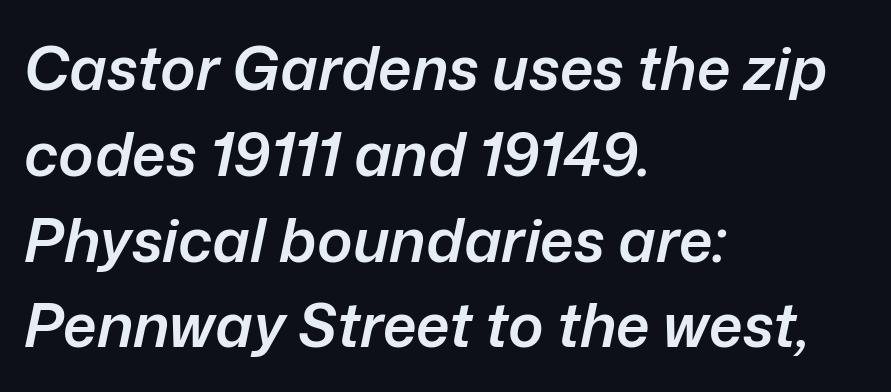
{"italic": "yes", "lean": "right", "slant_degrees": 12, "bold": "semi", "weight": "semibold", "width": "normal", "stroke_contrast": "low", "x_height": "medium", "monospaced": "no", "underline": "no", "align": "left", "line_spacing": "normal", "line_spacing_ratio": 1.43, "letter_spacing": "normal", "letter_spacing_em": 0.0, "glyph_px": 60}
